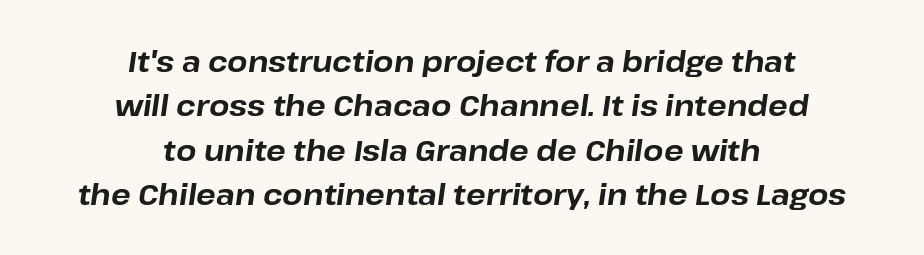
Q: Is the text bold? A: Yes.
Q: Is the text italic (slanted)? A: Yes, it leans right by about 8 degrees.
Q: Is the text underlined? A: No.
Q: How is the paragraph aligned? A: Centered.
Q: Is the spacing between letters normal or unusually wide? A: Normal.
Q: Is the spacing between lines tight, normal or loose? A: Normal.
Q: Width (condensed, normal, or wide)? A: Normal.
Q: Stroke contrast? A: Low.
Q: x-height? A: Medium.
Q: Monospaced? A: No.
